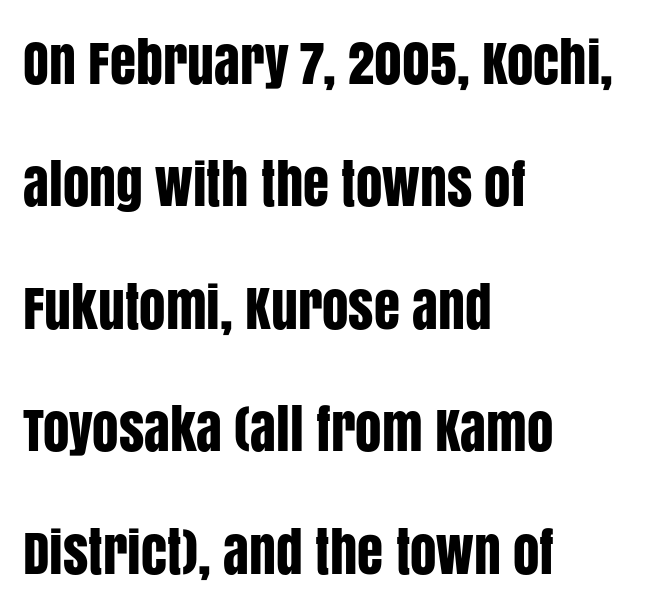
Q: Is the text italic (slanted)? A: No, it is upright.
Q: Is the typeface a serif or a sans-serif typeface? A: Sans-serif.
Q: Is the text underlined? A: No.
Q: How is the paragraph aligned? A: Left-aligned.
Q: Is the spacing between letters normal or unusually wide? A: Normal.
Q: Is the spacing between lines tight, normal or loose? A: Loose.
Q: Width (condensed, normal, or wide)? A: Condensed.
Q: Stroke contrast? A: Low.
Q: x-height? A: Large.
Q: Monospaced? A: No.
